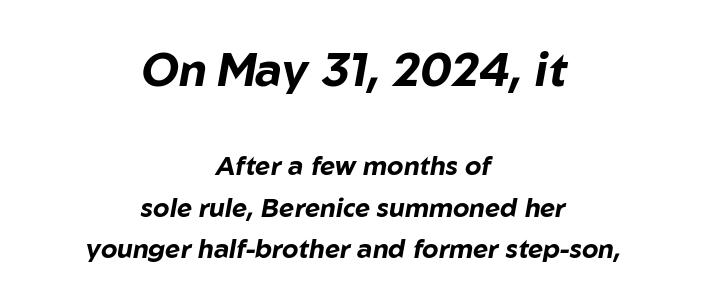
Q: Is the text bold? A: Yes.
Q: Is the text italic (slanted)? A: Yes, it leans right by about 10 degrees.
Q: Is the text underlined? A: No.
Q: How is the paragraph aligned? A: Centered.
Q: Is the spacing between letters normal or unusually wide? A: Normal.
Q: Is the spacing between lines tight, normal or loose? A: Normal.
Q: Which block of text is set in a larger size, the first (top) or the second (bottom)? A: The first (top) one.
Q: Width (condensed, normal, or wide)? A: Normal.
Q: Stroke contrast? A: Low.
Q: x-height? A: Medium.
Q: Monospaced? A: No.
